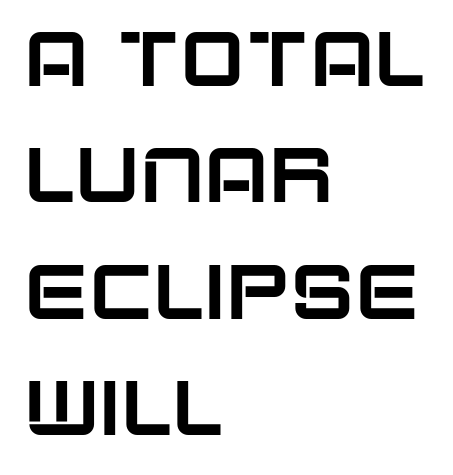
The foot of each line stays bare and open. What kind of face is this? One without serifs — a sans. Honestly, the row spacing looks completely unremarkable. Nope, not italic — everything's standing straight. The letters advance in unequal steps, a hallmark of proportional type.
